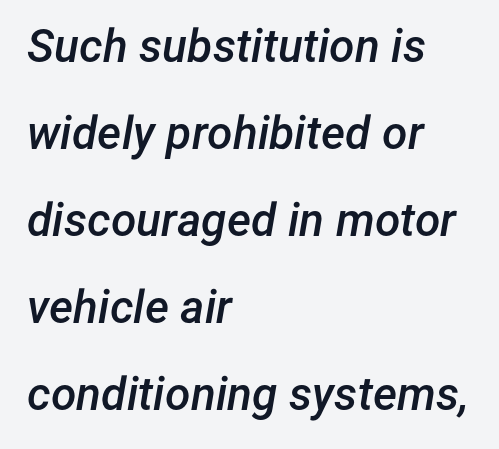
{"italic": "yes", "lean": "right", "slant_degrees": 12, "bold": "semi", "weight": "semibold", "width": "normal", "stroke_contrast": "low", "x_height": "medium", "monospaced": "no", "underline": "no", "align": "left", "line_spacing_ratio": 1.89, "letter_spacing": "normal", "letter_spacing_em": 0.0, "glyph_px": 46}
